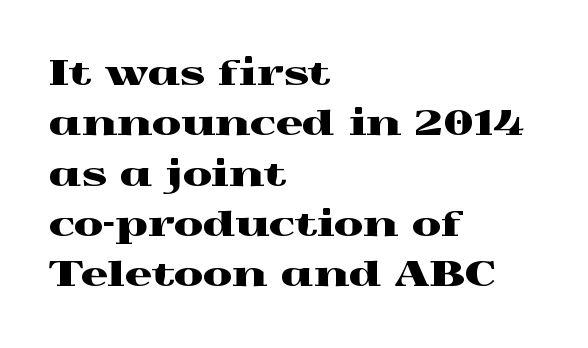
The image shows 34 px wide serif type, upright; set left-aligned, normal line spacing (1.48x), normal letter spacing, not underlined; a medium x-height.
